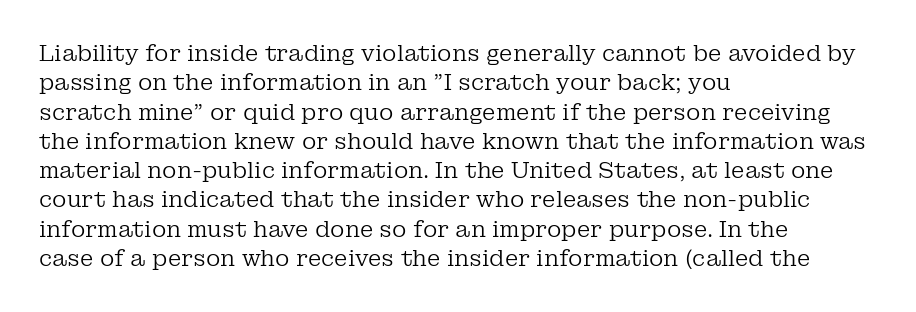
The image shows 22 px text type, upright; set left-aligned, normal line spacing (1.33x), normal letter spacing, not underlined.
